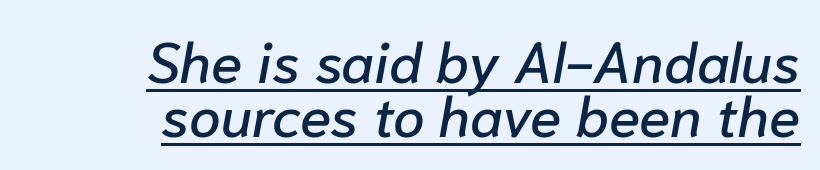
It's the slanting kind of type. The letters sit at their default tracking, neither squeezed nor spread. Line spacing here is tight. Looks like regular typesetting: each glyph gets only the width it needs. Underline: present.
